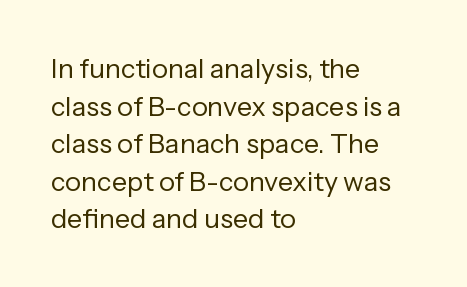
Notice how the stems are strictly vertical — no italics here. A bare baseline throughout the passage. Inter-character spacing is left at the font's built-in metrics. Vertical spacing — default. The ragged edge is on the right, which tells us the setting is flush left. The font sits on the lighter half of the weight spectrum, regular included.
